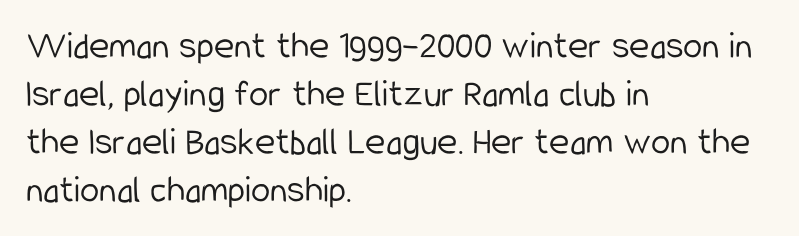
Q: Is the text bold? A: No.
Q: Is the text italic (slanted)? A: No, it is upright.
Q: Is the typeface a serif or a sans-serif typeface? A: Sans-serif.
Q: Is the text underlined? A: No.
Q: How is the paragraph aligned? A: Left-aligned.
Q: Is the spacing between letters normal or unusually wide? A: Normal.
Q: Width (condensed, normal, or wide)? A: Condensed.
Q: Stroke contrast? A: Low.
Q: x-height? A: Medium.
Q: Monospaced? A: No.
